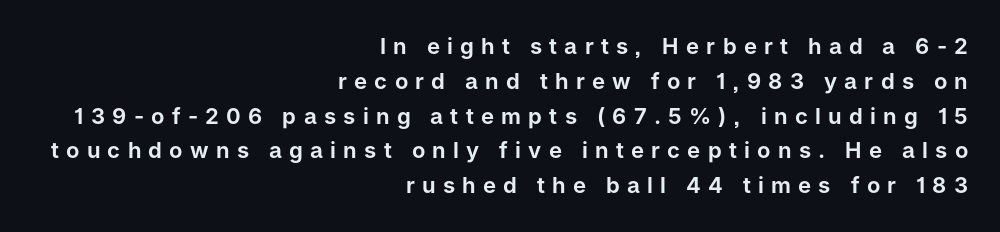
Q: Is the text italic (slanted)? A: No, it is upright.
Q: Is the text underlined? A: No.
Q: How is the paragraph aligned? A: Right-aligned.
Q: Is the spacing between letters normal or unusually wide? A: Unusually wide.
Q: Is the spacing between lines tight, normal or loose? A: Normal.
